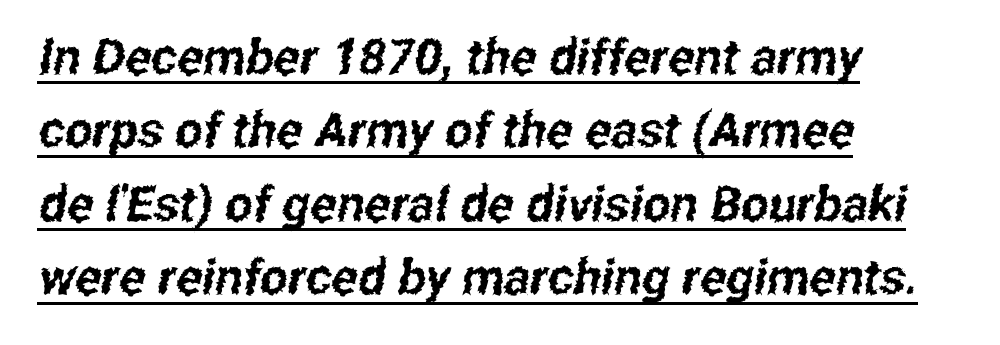
Q: Is the typeface a serif or a sans-serif typeface? A: Sans-serif.
Q: Is the text underlined? A: Yes.
Q: How is the paragraph aligned? A: Left-aligned.
Q: Is the spacing between letters normal or unusually wide? A: Normal.
Q: Is the spacing between lines tight, normal or loose? A: Normal.
Q: Width (condensed, normal, or wide)? A: Condensed.
Q: Stroke contrast? A: Low.
Q: x-height? A: Medium.
Q: Monospaced? A: No.
